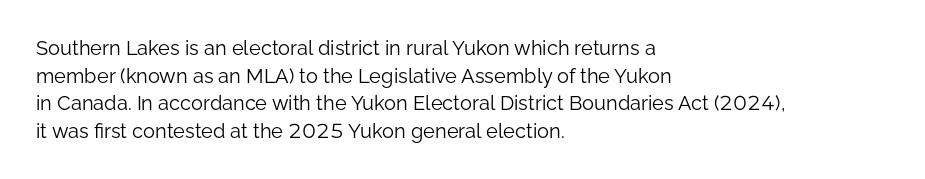
{"italic": "no", "bold": "no", "underline": "no", "align": "left", "line_spacing": "normal", "line_spacing_ratio": 1.38, "letter_spacing": "normal", "letter_spacing_em": 0.0, "glyph_px": 20}
